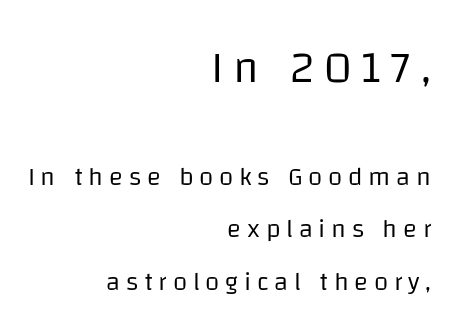
The image shows 45 px regular-weight sans-serif type, upright; set right-aligned, loose line spacing (2.02x), unusually wide letter spacing (+0.22 em), not underlined; the first (top) block is 1.73x larger; low stroke contrast and a large x-height.
